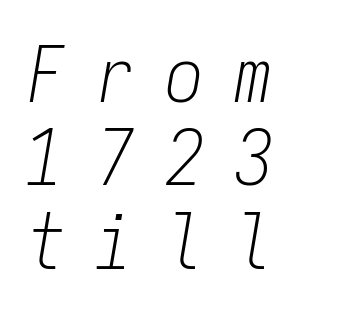
The image shows 78 px light, condensed type, italic (leaning right), monospaced; set left-aligned, tight line spacing (1.07x), unusually wide letter spacing (+0.39 em), not underlined; low stroke contrast and a medium x-height.
